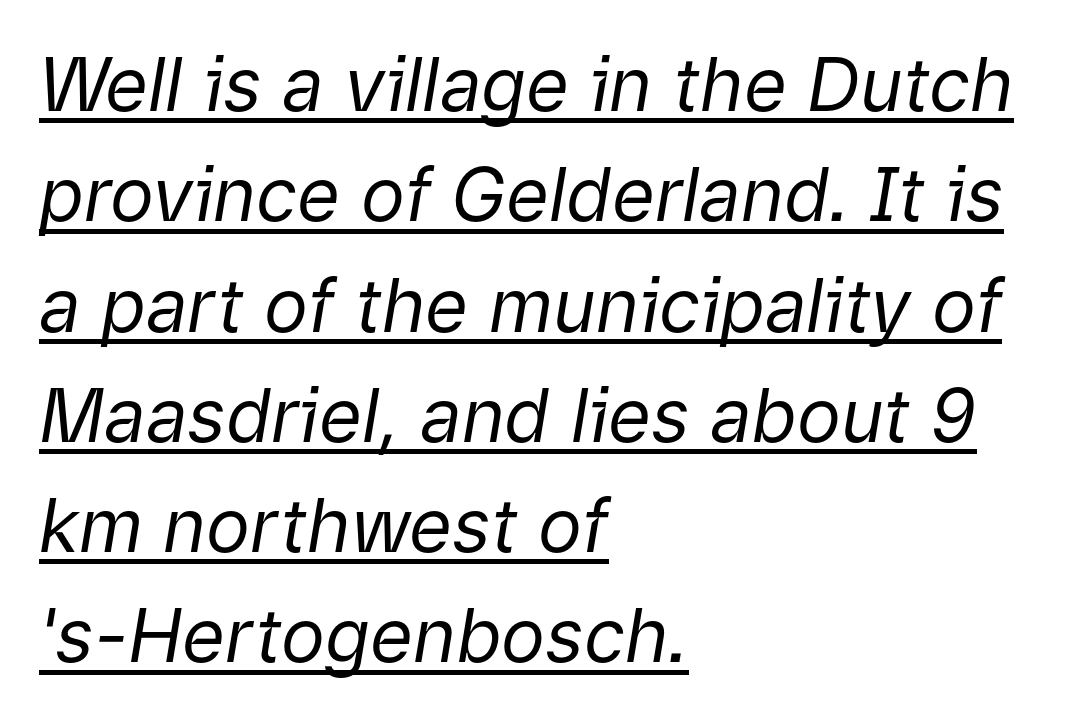
{"italic": "yes", "lean": "right", "slant_degrees": 9, "bold": "no", "weight": "regular", "width": "normal", "stroke_contrast": "low", "x_height": "medium", "monospaced": "no", "underline": "yes", "align": "left", "line_spacing": "normal", "line_spacing_ratio": 1.49, "letter_spacing": "normal", "letter_spacing_em": 0.0, "glyph_px": 74}
